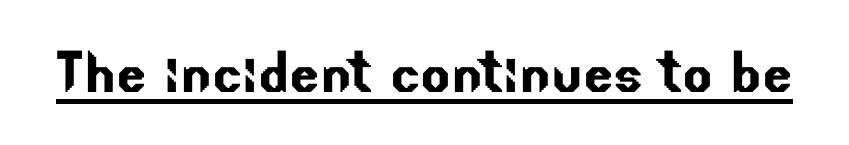
Do the characters align in a grid? No, the font is proportional. The font family rendered here belongs to the sans-serif group. Somebody hit Ctrl+U on this one — the words are underlined. No extra tracking has been applied to these lines.
